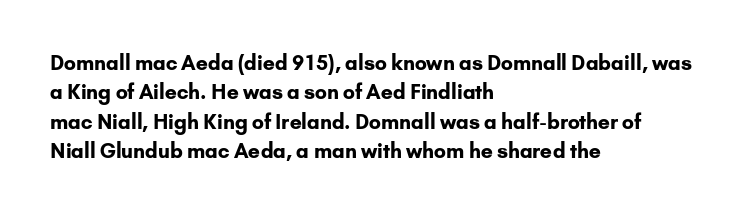
The image shows 20 px bold type, upright; set left-aligned, normal line spacing (1.47x), normal letter spacing, not underlined.
